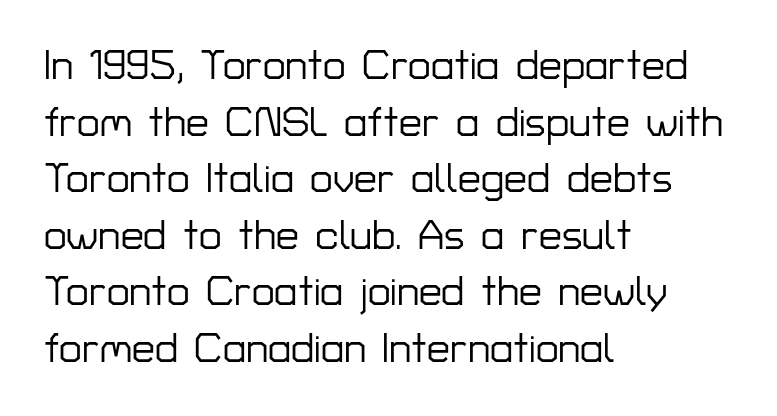
Reading down the block, your eye returns to a fixed left position each line. Note: no serifs on the glyphs. Caption: standard tracking, unaltered. These lines sit exactly where default settings would place them. Is this a fixed-width face? No — the glyphs have proportional, varying widths. Plain, unruled lines of type.
